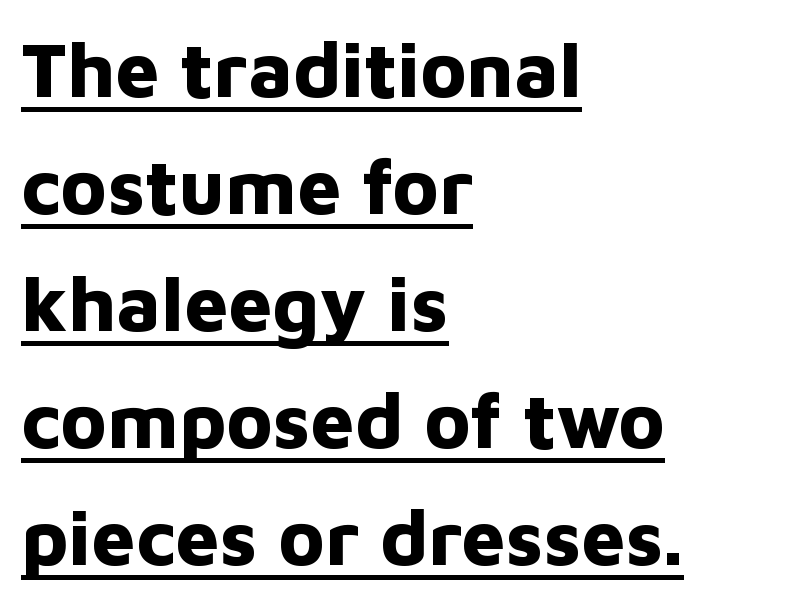
{"serif": "no", "italic": "no", "bold": "yes", "weight": "bold", "width": "normal", "stroke_contrast": "low", "x_height": "medium", "monospaced": "no", "underline": "yes", "align": "left", "line_spacing": "normal", "line_spacing_ratio": 1.5, "letter_spacing": "normal", "letter_spacing_em": 0.0, "glyph_px": 78}
